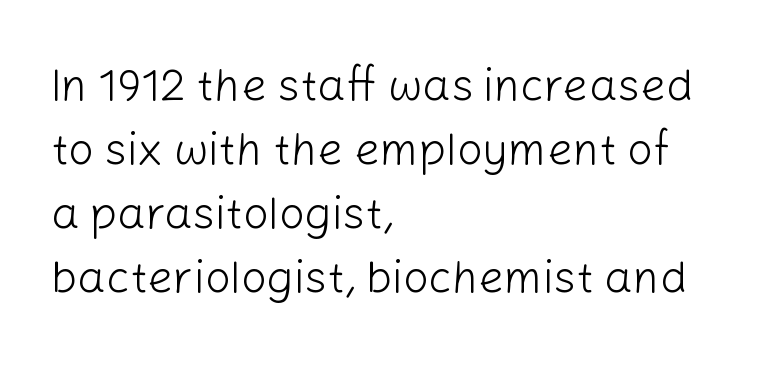
Q: Is the text bold? A: No.
Q: Is the text italic (slanted)? A: No, it is upright.
Q: Is the typeface a serif or a sans-serif typeface? A: Sans-serif.
Q: Is the text underlined? A: No.
Q: How is the paragraph aligned? A: Left-aligned.
Q: Is the spacing between letters normal or unusually wide? A: Normal.
Q: Is the spacing between lines tight, normal or loose? A: Normal.
Q: Width (condensed, normal, or wide)? A: Normal.
Q: Stroke contrast? A: Low.
Q: x-height? A: Medium.
Q: Monospaced? A: No.
